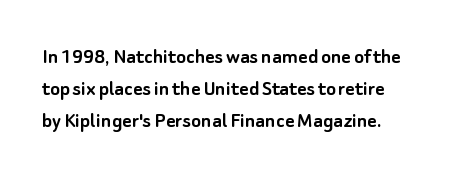
These lines are set flush left with a ragged right edge. Nope, not italic — everything's standing straight. Observe the ordinary spacing: letters are neighbours, not strangers. Vertically, the passage feels balanced, rows spaced as you'd expect. Has an underline been added? It has not.
